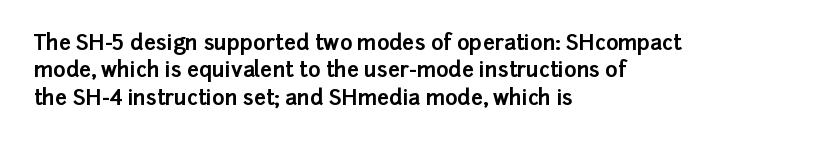
{"italic": "no", "bold": "yes", "underline": "no", "align": "left", "line_spacing": "normal", "line_spacing_ratio": 1.3, "letter_spacing": "normal", "letter_spacing_em": 0.0, "glyph_px": 21}
